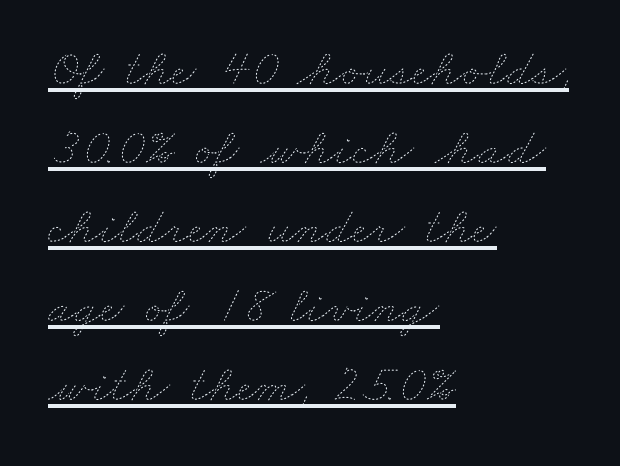
Q: Is the text bold? A: No.
Q: Is the text underlined? A: Yes.
Q: How is the paragraph aligned? A: Left-aligned.
Q: Is the spacing between letters normal or unusually wide? A: Normal.
Q: Is the spacing between lines tight, normal or loose? A: Normal.
Q: Width (condensed, normal, or wide)? A: Wide.
Q: Stroke contrast? A: Low.
Q: x-height? A: Small.
Q: Monospaced? A: No.
